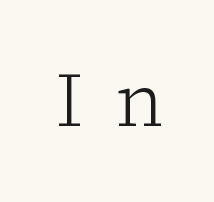
Q: Is the text bold? A: No.
Q: Is the text italic (slanted)? A: No, it is upright.
Q: Is the typeface a serif or a sans-serif typeface? A: Serif.
Q: Is the text underlined? A: No.
Q: Is the spacing between letters normal or unusually wide? A: Unusually wide.
Q: Width (condensed, normal, or wide)? A: Normal.
Q: Stroke contrast? A: Low.
Q: x-height? A: Medium.
Q: Monospaced? A: No.
